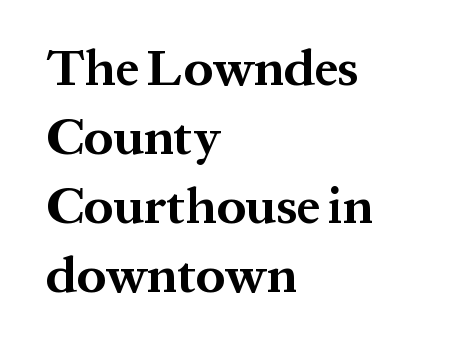
{"serif": "yes", "italic": "no", "bold": "yes", "weight": "bold", "width": "normal", "stroke_contrast": "medium", "x_height": "medium", "monospaced": "no", "underline": "no", "align": "left", "line_spacing": "normal", "line_spacing_ratio": 1.35, "letter_spacing": "normal", "letter_spacing_em": 0.0, "glyph_px": 51}
